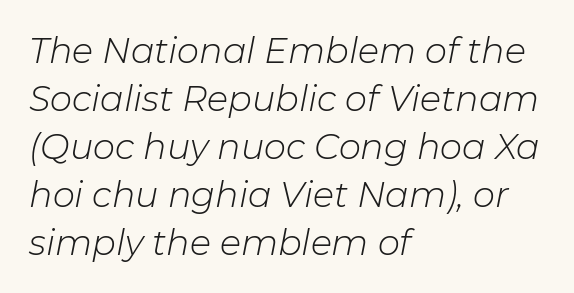
The image shows 35 px light type, italic (leaning right); set left-aligned, normal line spacing (1.37x), normal letter spacing, not underlined; low stroke contrast and a medium x-height.
